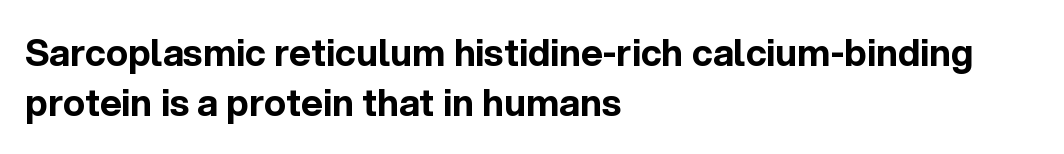
The paragraph has a hard left edge and a soft right edge. The type family on display is of the sans-serif kind. Baseline-to-baseline distance is the conventional proportion of letter height. Beneath every word, the page is bare. Honestly, the letter spacing is just normal — you wouldn't notice it. Look at the stroke-to-counter ratio: heavy, a bold.
